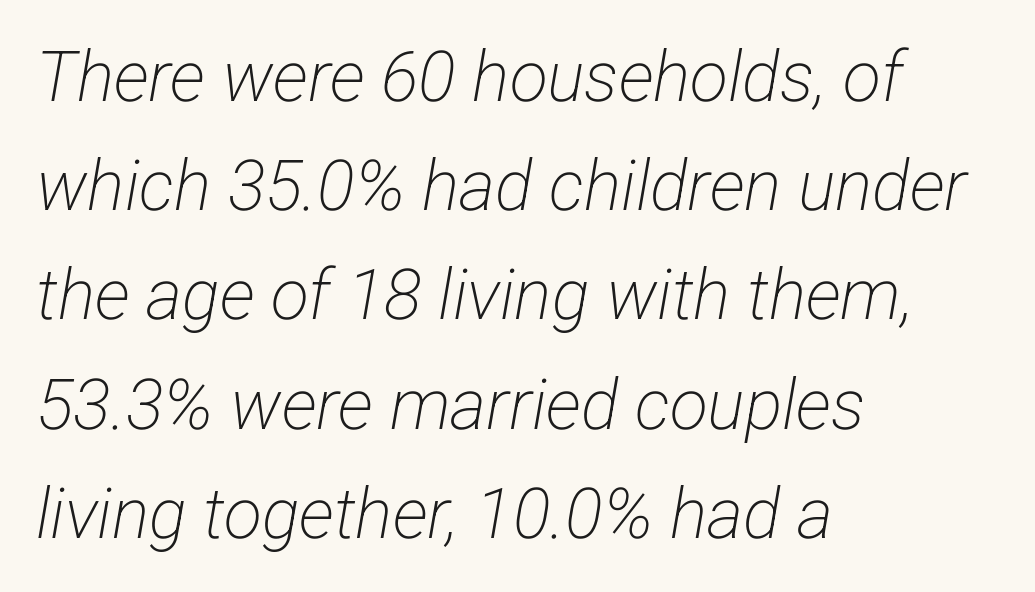
{"serif": "no", "bold": "no", "weight": "light", "width": "condensed", "stroke_contrast": "low", "x_height": "medium", "monospaced": "no", "underline": "no", "align": "left", "line_spacing": "normal", "line_spacing_ratio": 1.56, "letter_spacing": "normal", "letter_spacing_em": 0.0, "glyph_px": 70}
